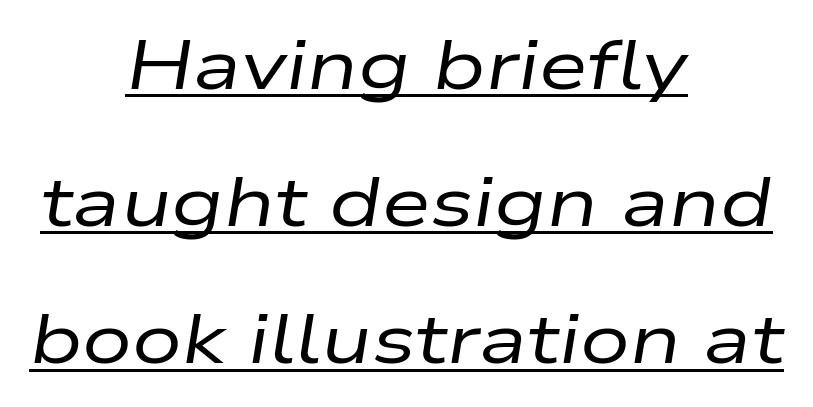
The image shows 70 px regular-weight, wide type, italic (leaning right); set centered, loose line spacing (1.96x), normal letter spacing, underlined; low stroke contrast and a medium x-height.
